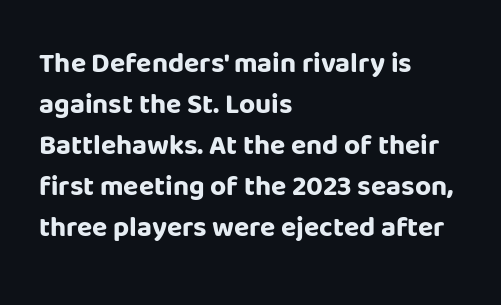
Leading matches the norm, producing a regular column. This is the regular roman posture of the typeface. Serif or sans? Sans — the stroke terminals are bare. Do the characters align in a grid? No, the font is proportional. The space beneath each line is pristine and unruled. There is no visible air inserted between adjacent glyphs.
